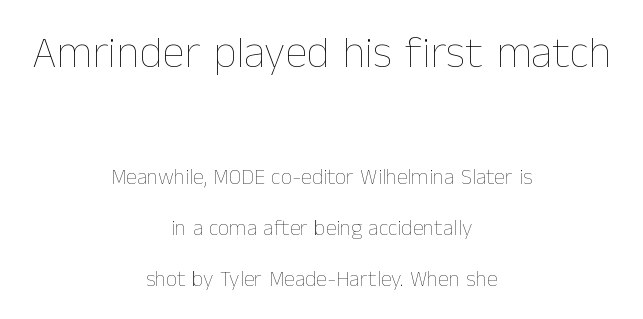
The designer gave the opening block more size than the closing block. Line starts and ends both wander, symmetrically. Nobody touched the tracking dial on this one. Leading is clearly above the norm, producing a sparse column.
